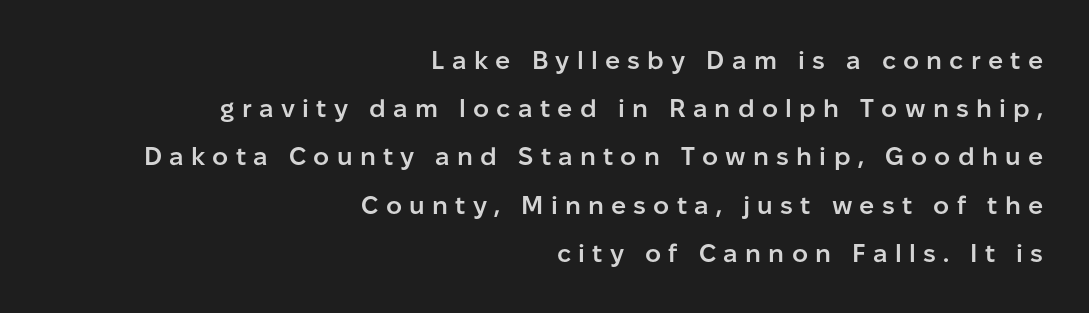
Q: Is the text bold? A: Semi-bold.
Q: Is the text italic (slanted)? A: No, it is upright.
Q: Is the text underlined? A: No.
Q: How is the paragraph aligned? A: Right-aligned.
Q: Is the spacing between letters normal or unusually wide? A: Unusually wide.
Q: Is the spacing between lines tight, normal or loose? A: Loose.
